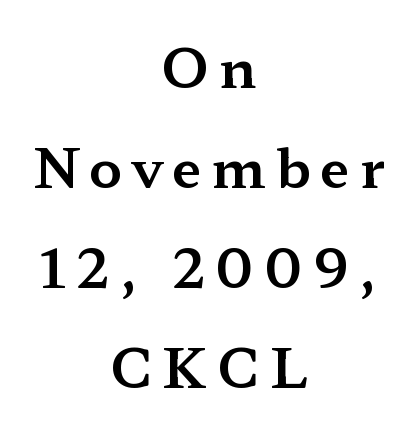
Is the block centered? Yes — each line is placed symmetrically about the middle. Think of a printed novel: that variable character pitch is what you see here. The type family on display is of the serif kind. Decoration check: the copy has no underline. A roman cut, with each character standing at attention.
